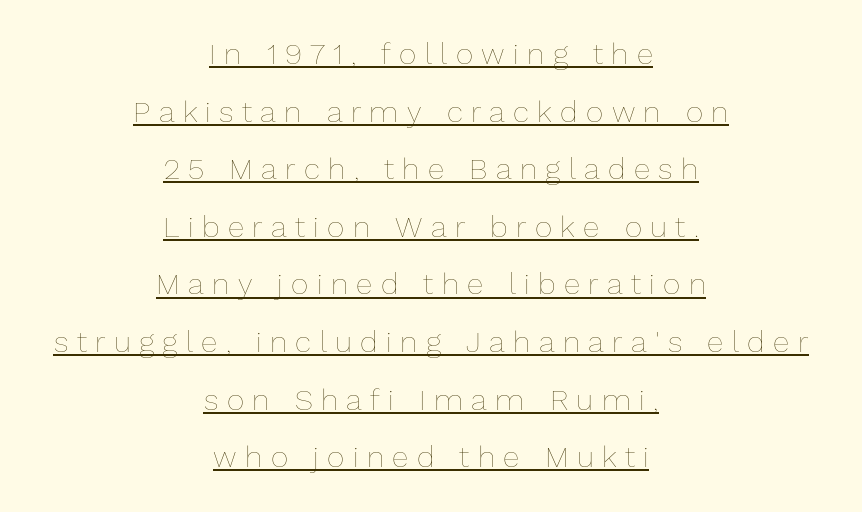
The image shows 30 px thin type, upright; set centered, loose line spacing (1.92x), unusually wide letter spacing (+0.28 em), underlined; low stroke contrast and a medium x-height.
